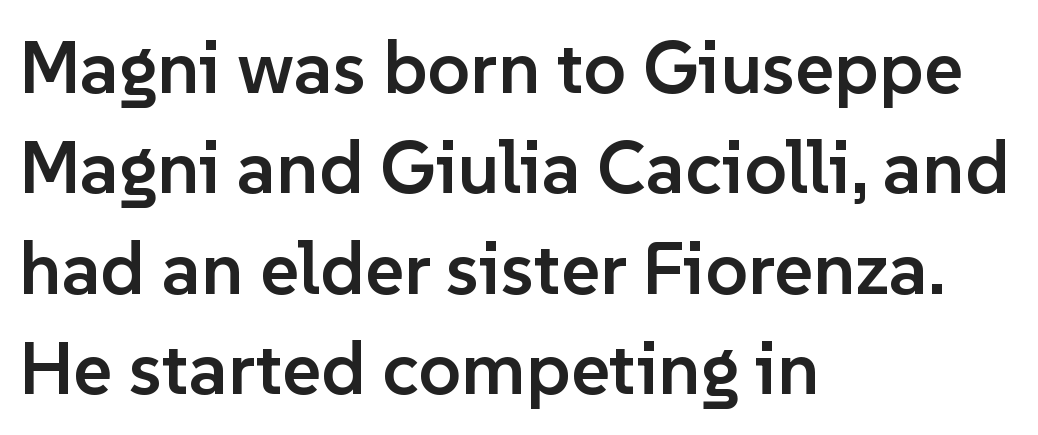
Q: Is the text bold? A: Semi-bold.
Q: Is the text italic (slanted)? A: No, it is upright.
Q: Is the typeface a serif or a sans-serif typeface? A: Sans-serif.
Q: Is the text underlined? A: No.
Q: How is the paragraph aligned? A: Left-aligned.
Q: Is the spacing between letters normal or unusually wide? A: Normal.
Q: Is the spacing between lines tight, normal or loose? A: Normal.
Q: Width (condensed, normal, or wide)? A: Normal.
Q: Stroke contrast? A: Low.
Q: x-height? A: Medium.
Q: Monospaced? A: No.
